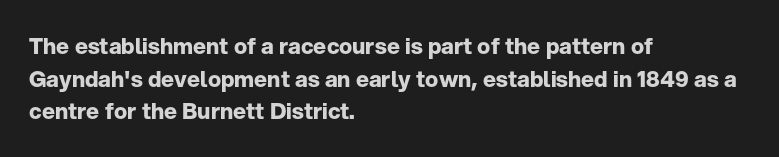
The image shows 22 px bold type, upright; set left-aligned, normal line spacing (1.48x), normal letter spacing, not underlined.
